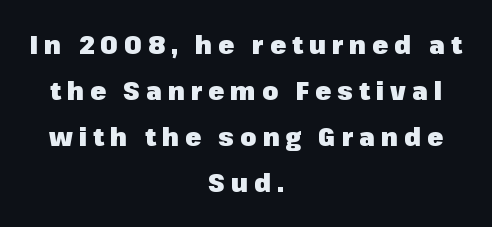
{"italic": "no", "bold": "yes", "underline": "no", "align": "center", "line_spacing_ratio": 1.77, "letter_spacing": "wide", "letter_spacing_em": 0.23, "glyph_px": 26}
